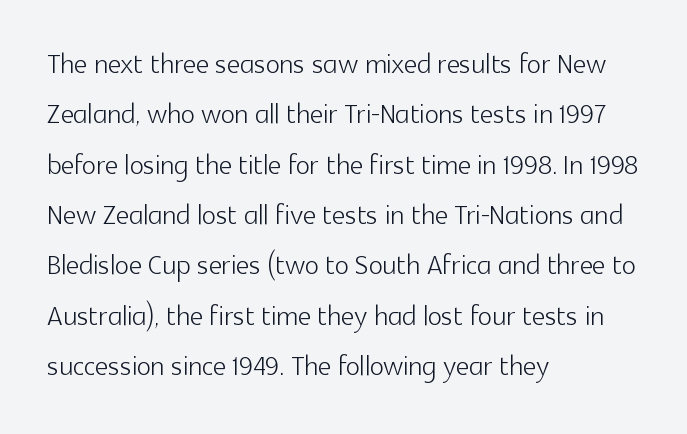
Quick note: not italic, upright. Type style note: lacks serifs. This sample has the flowing, uneven cadence of proportional lettering. The passage shown stacks its lines at a standard gap. No heavy texture on the line: the type isn't bold. Compared with typical body copy, the letter spacing here is the same.
